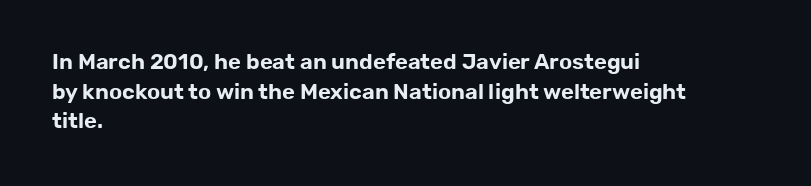
The image shows 22 px text type, upright; set left-aligned, normal line spacing (1.35x), normal letter spacing, not underlined.
